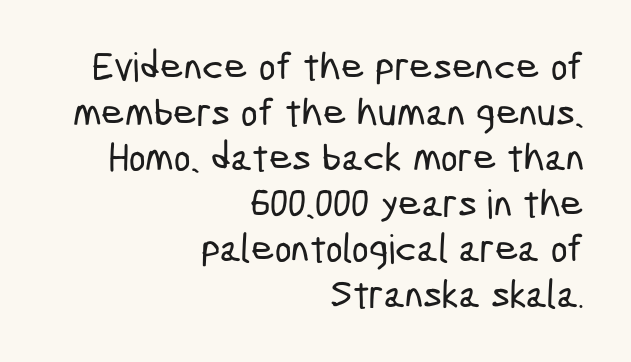
The words here are not underlined. These lines are set flush right with a ragged left edge. The designer went with a sans here, leaving each stem footless. The passage shown is typed in a proportional face where columns would drift. Caption: standard tracking, unaltered.
